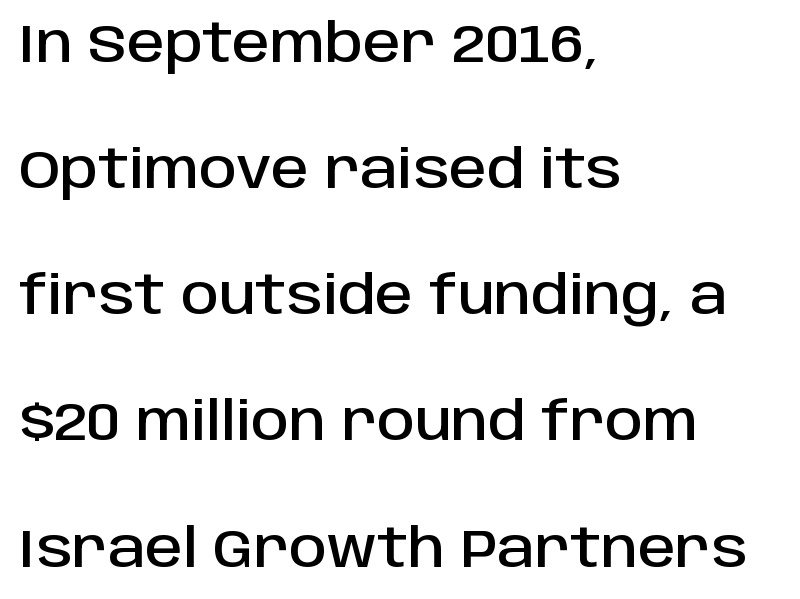
The image shows 53 px sans-serif type, upright; set left-aligned, loose line spacing (2.38x), normal letter spacing, not underlined; low stroke contrast and a large x-height.
